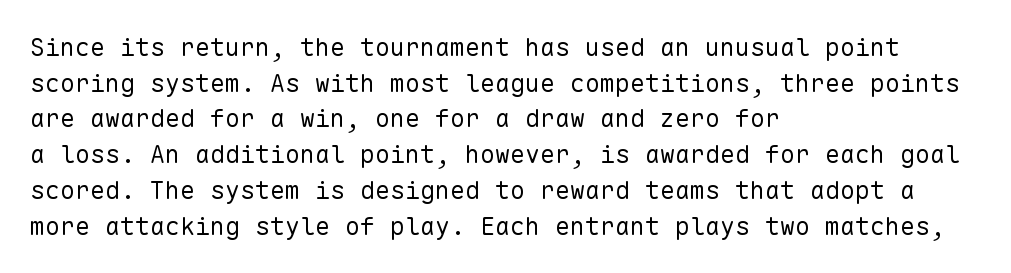
The image shows 25 px text type, upright; set left-aligned, normal line spacing (1.43x), normal letter spacing, not underlined.
